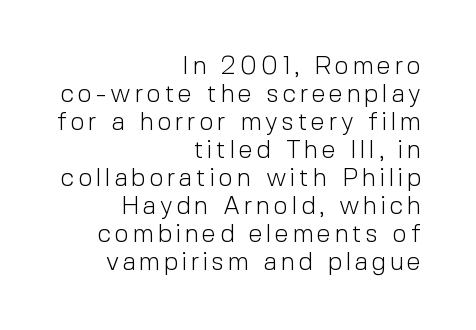
The image shows 25 px text type, upright; set right-aligned, tight line spacing (1.12x), not underlined.
